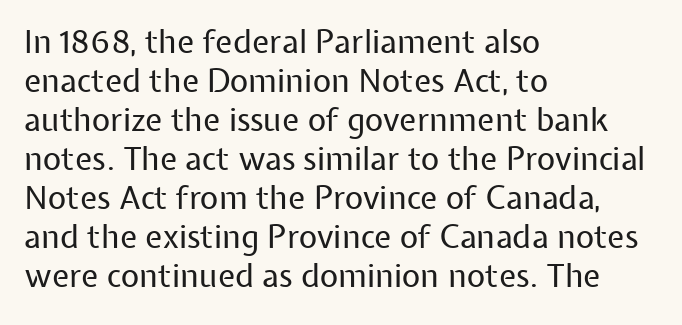
The lettering stays uniformly vertical, giving the passage a roman look. Observe the ordinary spacing: letters are neighbours, not strangers. The foot of each line stays bare and open. The passage is arranged the way most books set body copy — flush left. Stem width sits at or under what a default text font uses. Is this a fixed-width face? No — the glyphs have proportional, varying widths.
